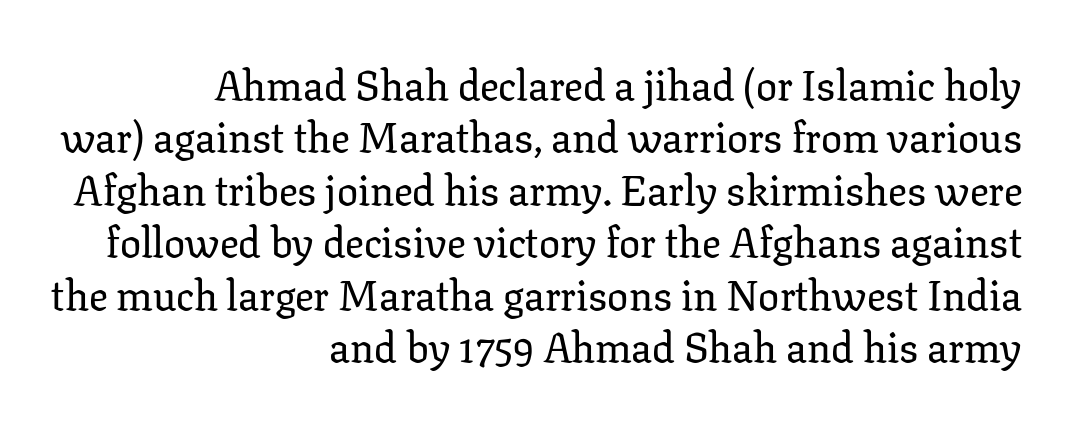
The image shows 42 px serif type, upright; set right-aligned, normal line spacing (1.25x), normal letter spacing, not underlined; low stroke contrast and a medium x-height.
